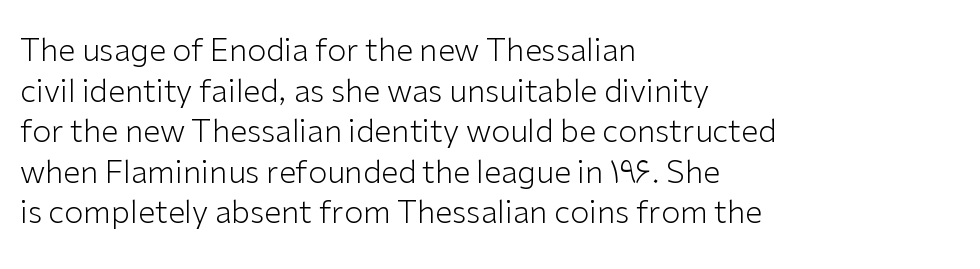
{"serif": "no", "italic": "no", "bold": "no", "weight": "light", "width": "normal", "stroke_contrast": "low", "x_height": "medium", "monospaced": "no", "underline": "no", "align": "left", "line_spacing": "normal", "line_spacing_ratio": 1.31, "letter_spacing": "normal", "letter_spacing_em": 0.0, "glyph_px": 31}
